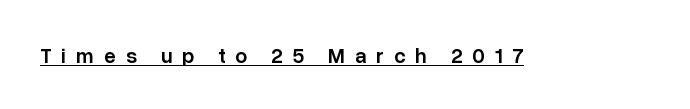
{"italic": "no", "bold": "semi", "underline": "yes", "letter_spacing": "wide", "letter_spacing_em": 0.47, "glyph_px": 21}
